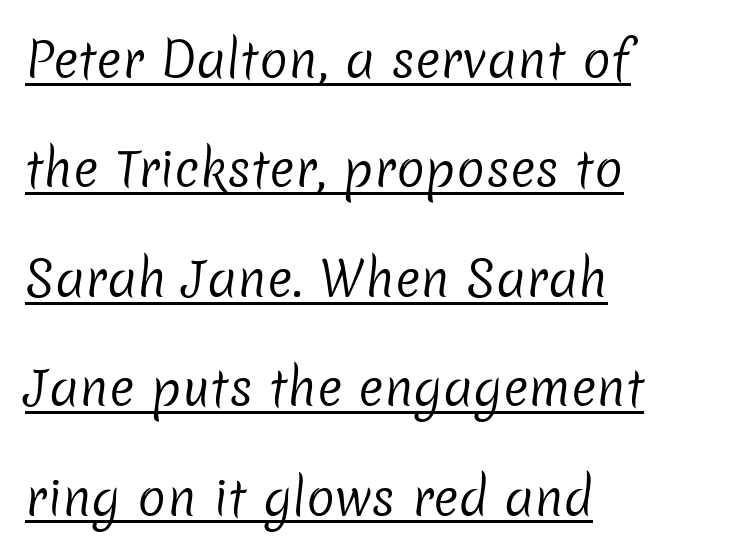
The passage is arranged the way most books set body copy — flush left. The designer dialed line spacing up above the default. No letter is thick-stroked: the sample isn't bold. Type style note: lacks serifs. The face used here appears with an underline applied. The letterforms sit shoulder to shoulder at normal distance.
